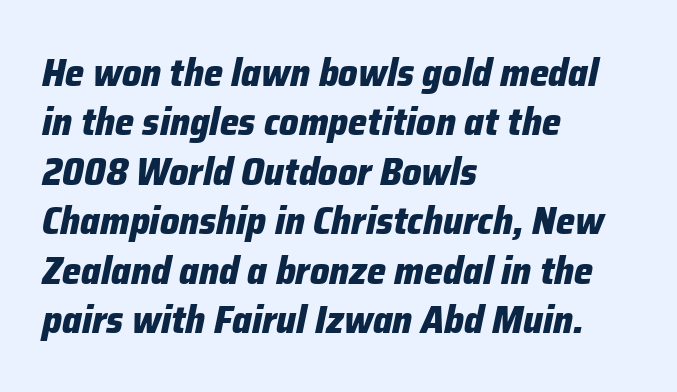
{"italic": "yes", "lean": "right", "slant_degrees": 12, "bold": "yes", "weight": "heavy", "width": "normal", "stroke_contrast": "low", "x_height": "medium", "monospaced": "no", "underline": "no", "align": "left", "line_spacing": "normal", "line_spacing_ratio": 1.3, "letter_spacing": "normal", "letter_spacing_em": 0.0, "glyph_px": 38}
